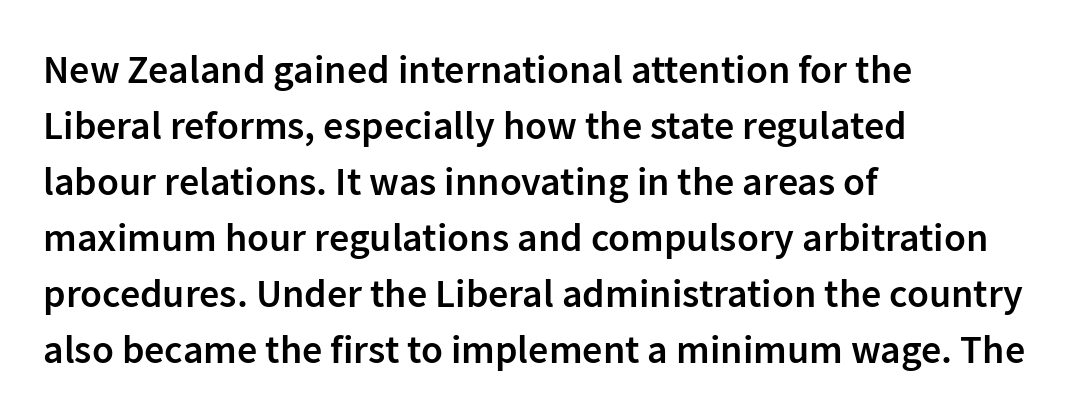
Q: Is the text bold? A: Semi-bold.
Q: Is the text italic (slanted)? A: No, it is upright.
Q: Is the typeface a serif or a sans-serif typeface? A: Sans-serif.
Q: Is the text underlined? A: No.
Q: How is the paragraph aligned? A: Left-aligned.
Q: Is the spacing between letters normal or unusually wide? A: Normal.
Q: Is the spacing between lines tight, normal or loose? A: Normal.
Q: Width (condensed, normal, or wide)? A: Normal.
Q: Stroke contrast? A: Low.
Q: x-height? A: Medium.
Q: Monospaced? A: No.
